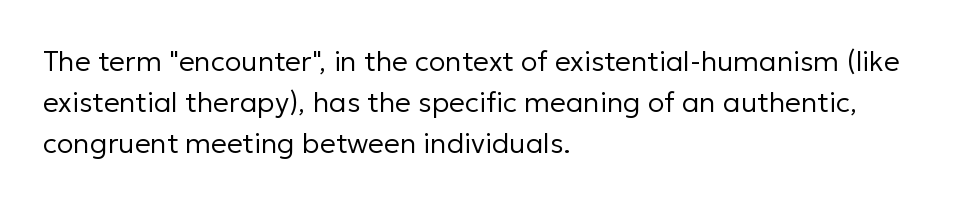
The image shows 28 px regular-weight sans-serif type, upright; set left-aligned, normal line spacing (1.47x), normal letter spacing, not underlined; low stroke contrast and a medium x-height.
